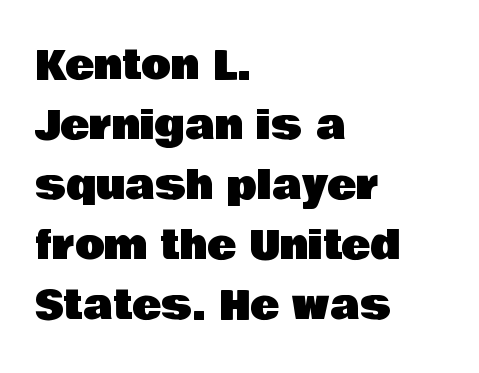
{"serif": "no", "italic": "no", "width": "normal", "stroke_contrast": "low", "x_height": "large", "monospaced": "no", "underline": "no", "align": "left", "line_spacing": "normal", "line_spacing_ratio": 1.54, "letter_spacing": "normal", "letter_spacing_em": 0.0, "glyph_px": 39}
